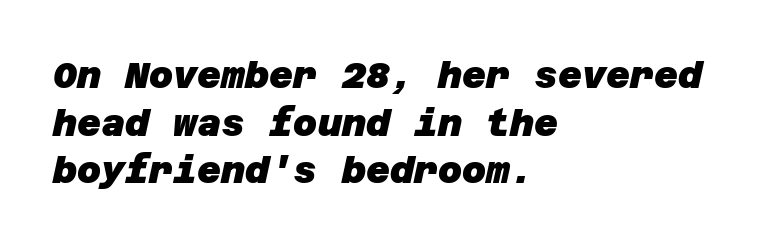
Q: Is the text bold? A: Yes.
Q: Is the typeface a serif or a sans-serif typeface? A: Sans-serif.
Q: Is the text underlined? A: No.
Q: How is the paragraph aligned? A: Left-aligned.
Q: Is the spacing between letters normal or unusually wide? A: Normal.
Q: Is the spacing between lines tight, normal or loose? A: Normal.
Q: Width (condensed, normal, or wide)? A: Normal.
Q: Stroke contrast? A: Low.
Q: x-height? A: Large.
